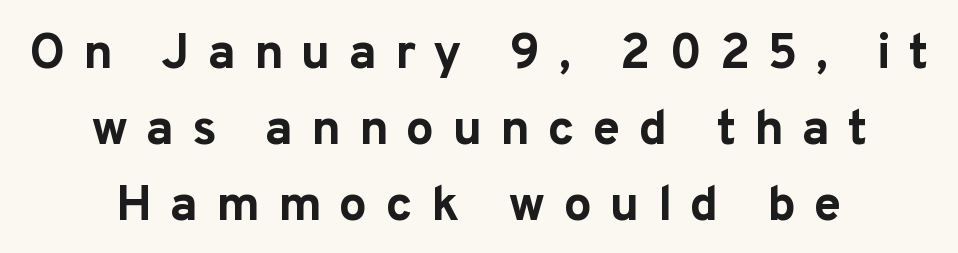
The type is letterspaced generously, with wide tracking. Ascenders rise straight up at ninety degrees. Quick note: interline space is typical. The rendering uses a bold face; every stroke is thick and dark. Type style note: lacks serifs. You could not count columns in this text — the font is proportionally spaced.
